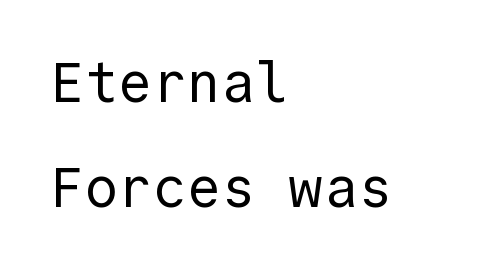
Q: Is the text bold? A: No.
Q: Is the text italic (slanted)? A: No, it is upright.
Q: Is the typeface a serif or a sans-serif typeface? A: Sans-serif.
Q: Is the text underlined? A: No.
Q: How is the paragraph aligned? A: Left-aligned.
Q: Is the spacing between letters normal or unusually wide? A: Normal.
Q: Width (condensed, normal, or wide)? A: Normal.
Q: x-height? A: Medium.
Q: Monospaced? A: Yes.
